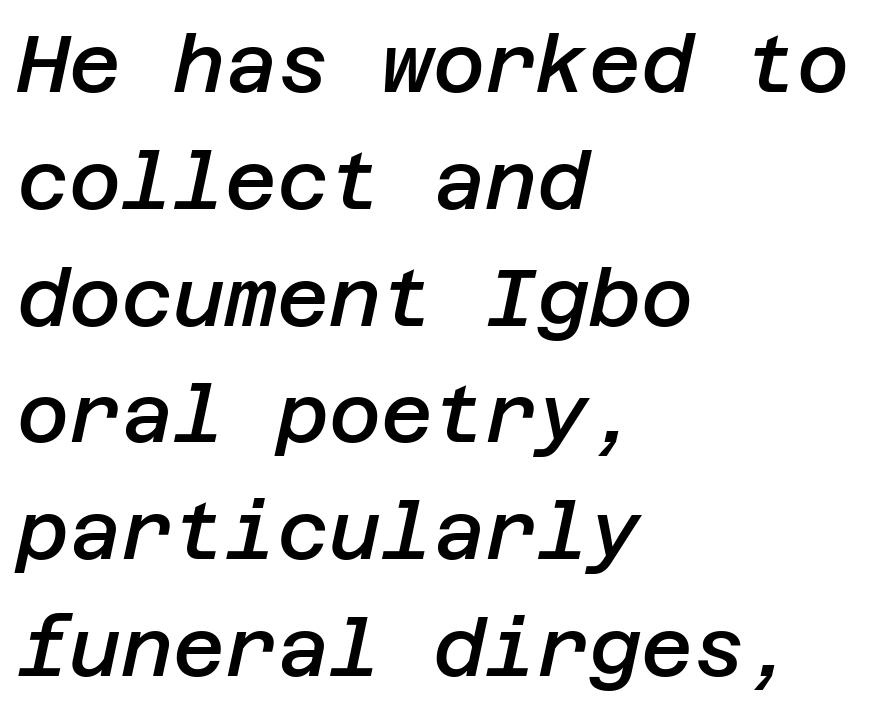
{"italic": "yes", "lean": "right", "slant_degrees": 12, "bold": "semi", "weight": "semibold", "width": "normal", "stroke_contrast": "low", "x_height": "large", "underline": "no", "align": "left", "line_spacing": "normal", "line_spacing_ratio": 1.46, "letter_spacing": "normal", "letter_spacing_em": 0.0, "glyph_px": 80}
